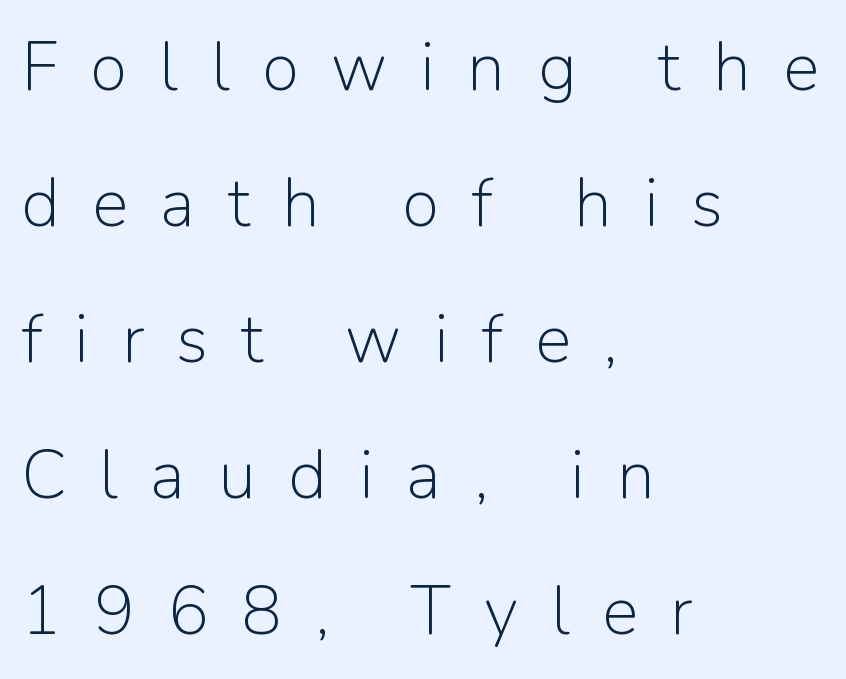
The image shows 68 px light sans-serif type, upright; set left-aligned, loose line spacing (2.0x), unusually wide letter spacing (+0.48 em), not underlined; low stroke contrast and a medium x-height.
